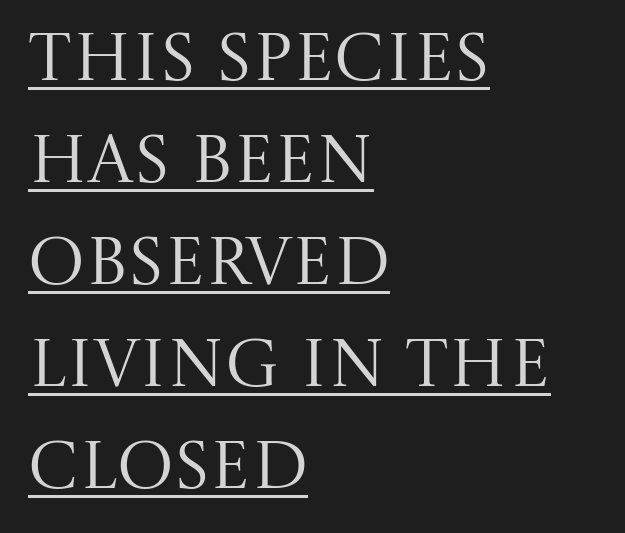
The image shows 68 px regular-weight serif type, upright; set left-aligned, normal line spacing (1.5x), normal letter spacing, underlined; medium stroke contrast and a large x-height.
